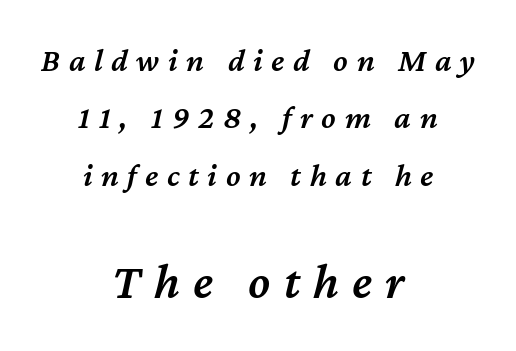
The image shows 50 px semibold type, italic (leaning right); set centered, line spacing 1.74x, unusually wide letter spacing (+0.26 em), not underlined; the second (bottom) block is 1.52x larger; medium stroke contrast and a medium x-height.
